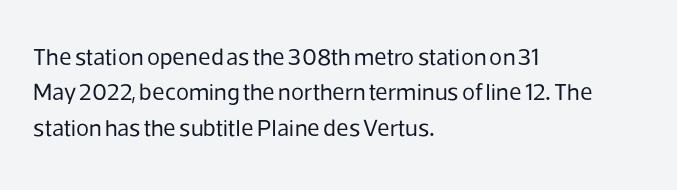
{"italic": "no", "bold": "no", "underline": "no", "align": "left", "line_spacing": "normal", "line_spacing_ratio": 1.47, "letter_spacing": "normal", "letter_spacing_em": 0.0, "glyph_px": 24}
